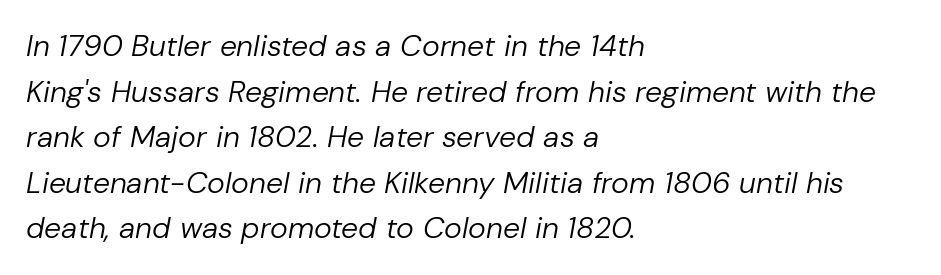
The image shows 30 px regular-weight type, italic (leaning right); set left-aligned, normal line spacing (1.52x), normal letter spacing, not underlined; low stroke contrast and a medium x-height.
